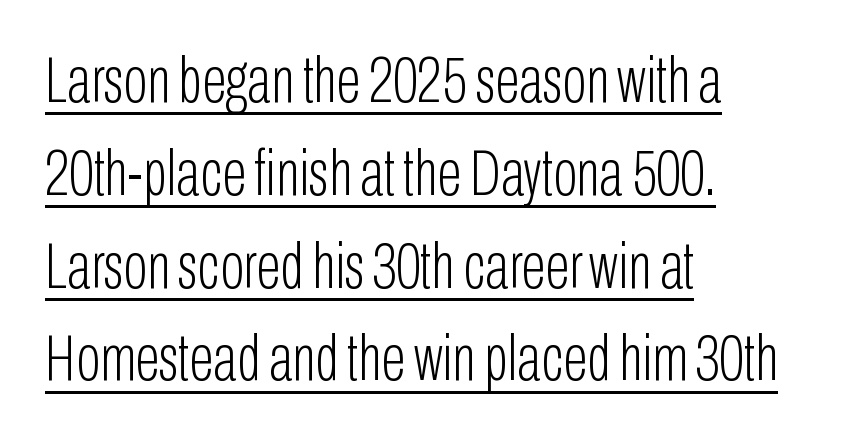
The image shows 64 px light, condensed sans-serif type, upright; set left-aligned, normal line spacing (1.45x), normal letter spacing, underlined; low stroke contrast and a medium x-height.
